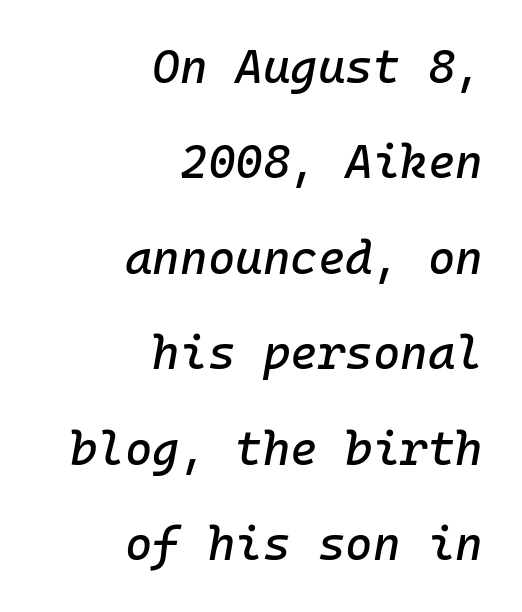
The image shows 47 px text type, italic (leaning right), monospaced; set right-aligned, loose line spacing (2.03x), normal letter spacing, not underlined; low stroke contrast and a medium x-height.
